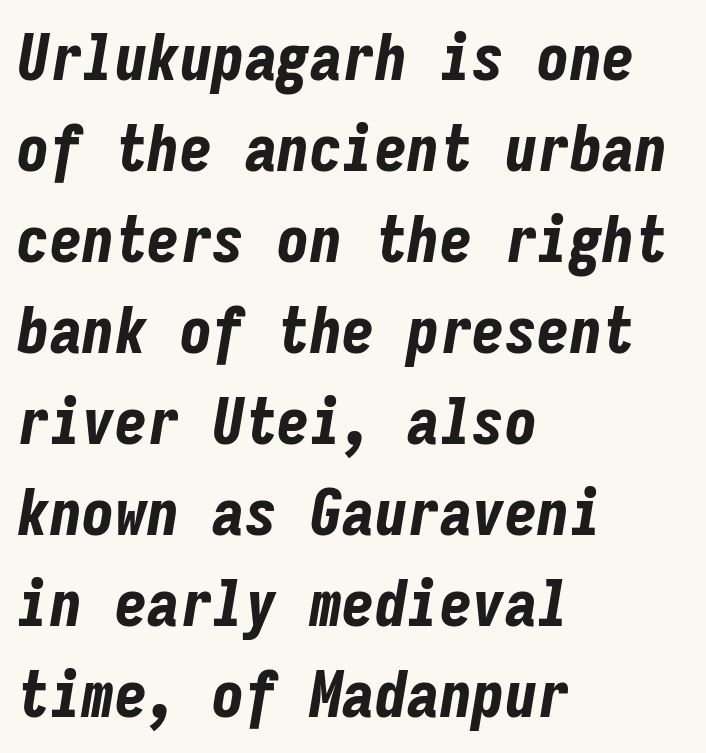
The image shows 65 px bold, condensed type, italic (leaning right), monospaced; set left-aligned, normal line spacing (1.4x), normal letter spacing, not underlined; low stroke contrast and a medium x-height.
